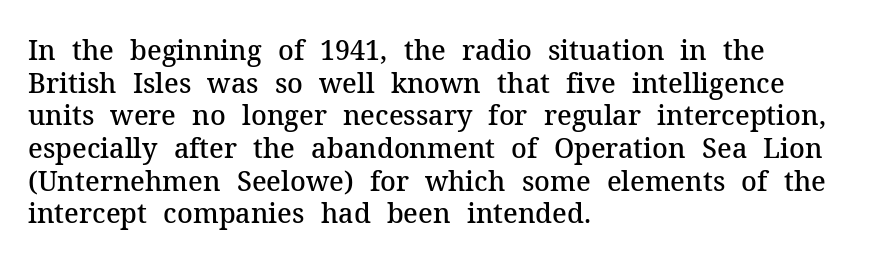
The rendering uses a semibold face; strokes are thickened but not to full bold. Inter-character spacing is left at the font's built-in metrics. Quick note: not italic, upright. Which margin do the lines hug? The left one — the right edge is uneven.
